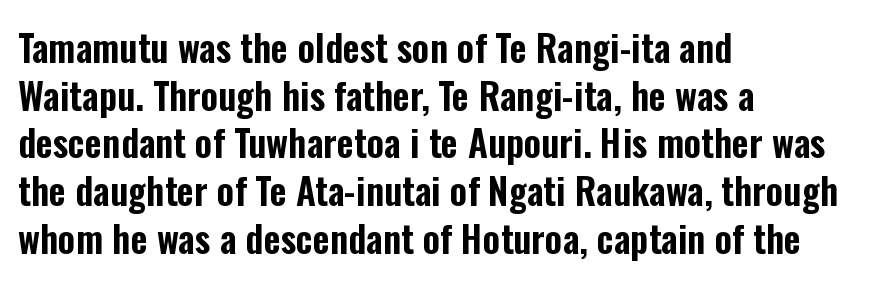
{"serif": "no", "italic": "no", "width": "condensed", "stroke_contrast": "low", "x_height": "medium", "monospaced": "no", "underline": "no", "align": "left", "line_spacing": "normal", "line_spacing_ratio": 1.29, "letter_spacing": "normal", "letter_spacing_em": 0.0, "glyph_px": 37}
